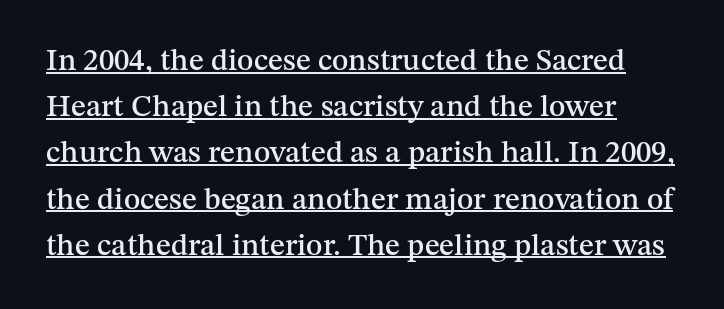
Q: Is the text italic (slanted)? A: No, it is upright.
Q: Is the typeface a serif or a sans-serif typeface? A: Serif.
Q: Is the text underlined? A: Yes.
Q: Is the spacing between letters normal or unusually wide? A: Normal.
Q: Is the spacing between lines tight, normal or loose? A: Normal.
Q: Width (condensed, normal, or wide)? A: Normal.
Q: Stroke contrast? A: Medium.
Q: x-height? A: Medium.
Q: Monospaced? A: No.
